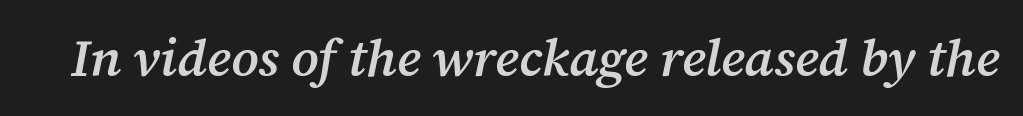
{"serif": "yes", "italic": "yes", "lean": "right", "slant_degrees": 12, "bold": "semi", "weight": "semibold", "width": "normal", "stroke_contrast": "medium", "x_height": "medium", "monospaced": "no", "underline": "no", "letter_spacing": "normal", "letter_spacing_em": 0.0, "glyph_px": 52}
